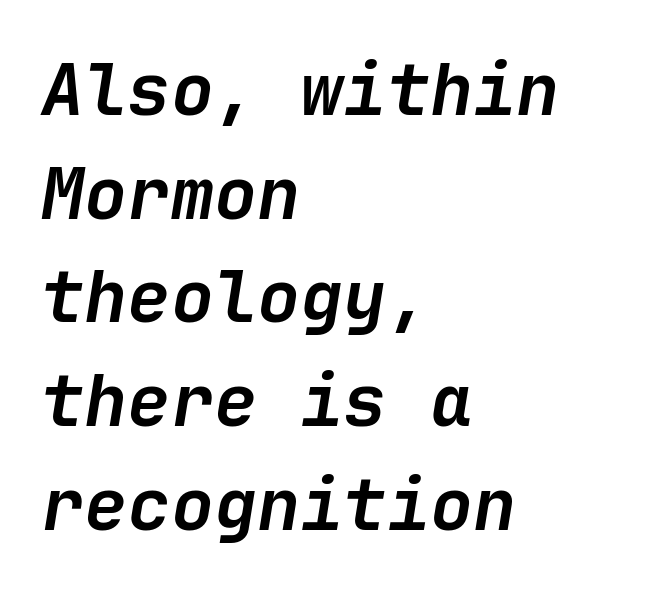
The image shows 72 px semibold type, italic (leaning right); set left-aligned, normal line spacing (1.44x), normal letter spacing, not underlined; low stroke contrast and a medium x-height.
